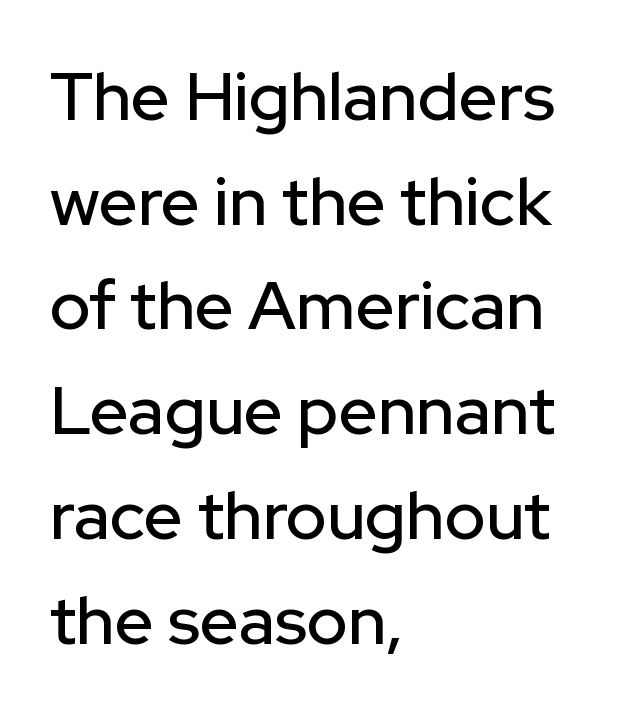
The line texture is even and compact thanks to regular tracking. Check under the words: just untouched page. Examine the stroke ends and you'll find no serifs. The block of text has a typical density, with ordinary space between rows. Spacing verdict: proportional, widths tailored to each character. It's the straight-up-and-down kind of type.
